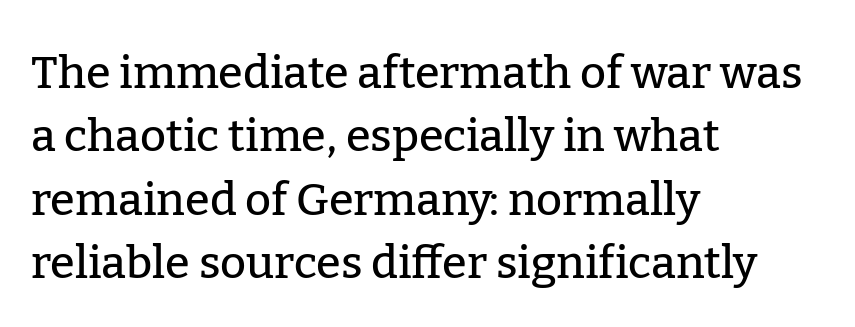
You can tell from the footed stems that serif type was used. Nope, not italic — everything's standing straight. Students, observe: this is what conventionally led text looks like. Each word holds together tightly as a unit, with standard inter-letter gaps. The words here are not underlined. Reading down the block, your eye returns to a fixed left position each line.
